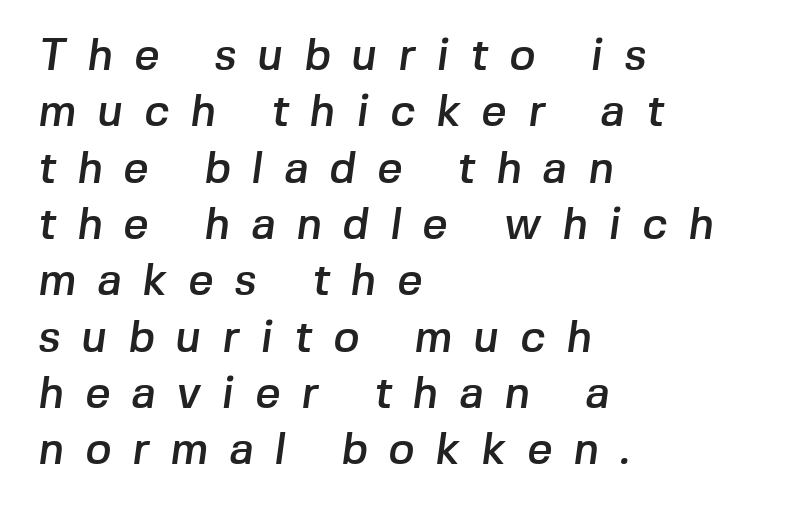
The image shows 44 px sans-serif type; set left-aligned, normal line spacing (1.28x), unusually wide letter spacing (+0.48 em), not underlined; low stroke contrast and a medium x-height.
